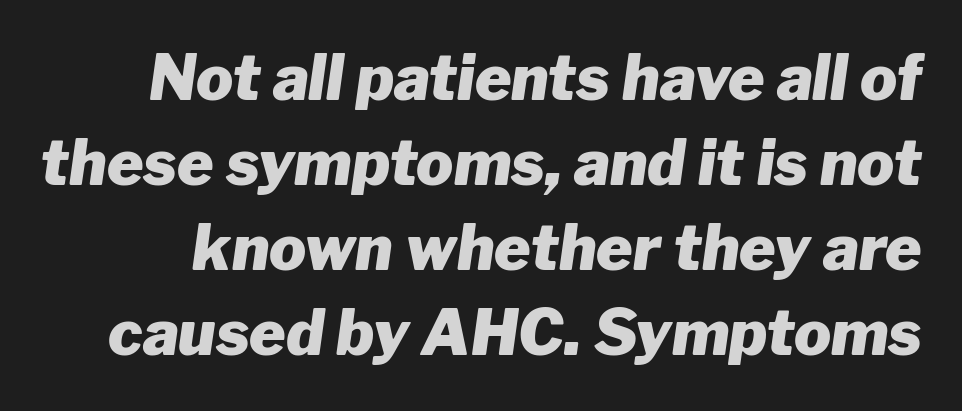
Q: Is the text bold? A: Yes.
Q: Is the text italic (slanted)? A: Yes, it leans right by about 8 degrees.
Q: Is the text underlined? A: No.
Q: Is the spacing between letters normal or unusually wide? A: Normal.
Q: Is the spacing between lines tight, normal or loose? A: Normal.
Q: Width (condensed, normal, or wide)? A: Normal.
Q: Stroke contrast? A: Low.
Q: x-height? A: Medium.
Q: Monospaced? A: No.
